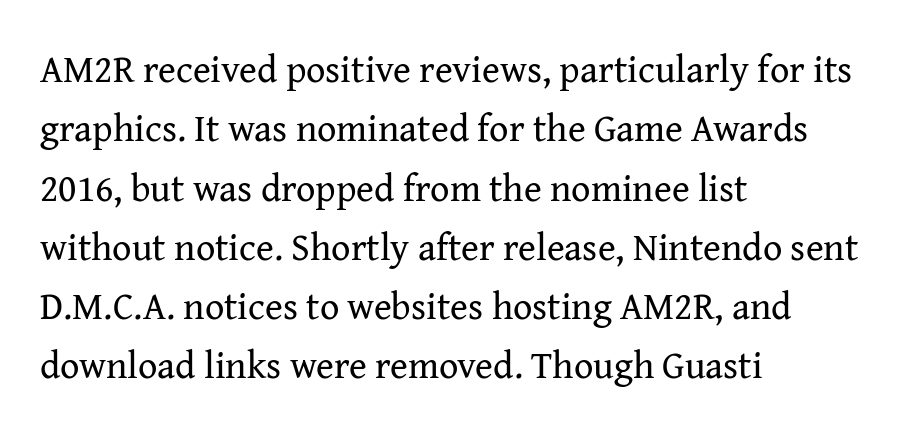
{"serif": "yes", "italic": "no", "bold": "no", "weight": "regular", "width": "normal", "stroke_contrast": "medium", "x_height": "medium", "monospaced": "no", "underline": "no", "align": "left", "line_spacing": "normal", "line_spacing_ratio": 1.56, "letter_spacing": "normal", "letter_spacing_em": 0.0, "glyph_px": 38}
